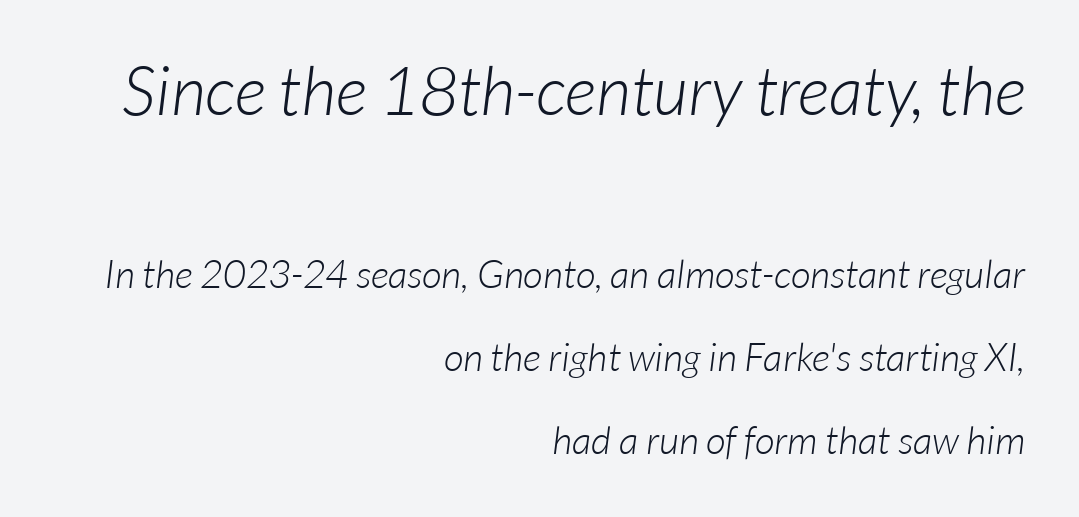
Q: Is the text bold? A: No.
Q: Is the typeface a serif or a sans-serif typeface? A: Sans-serif.
Q: Is the text underlined? A: No.
Q: How is the paragraph aligned? A: Right-aligned.
Q: Is the spacing between letters normal or unusually wide? A: Normal.
Q: Is the spacing between lines tight, normal or loose? A: Loose.
Q: Which block of text is set in a larger size, the first (top) or the second (bottom)? A: The first (top) one.
Q: Width (condensed, normal, or wide)? A: Normal.
Q: Stroke contrast? A: Low.
Q: x-height? A: Medium.
Q: Monospaced? A: No.
